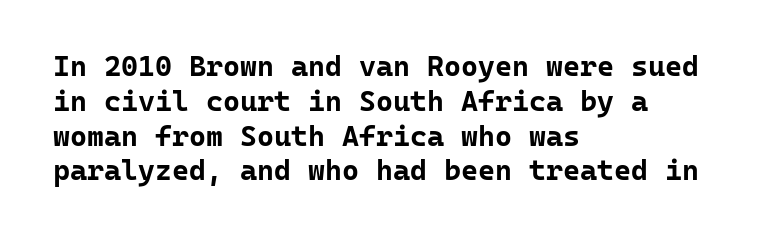
Q: Is the text bold? A: Yes.
Q: Is the text italic (slanted)? A: No, it is upright.
Q: Is the typeface a serif or a sans-serif typeface? A: Sans-serif.
Q: Is the text underlined? A: No.
Q: How is the paragraph aligned? A: Left-aligned.
Q: Is the spacing between letters normal or unusually wide? A: Normal.
Q: Width (condensed, normal, or wide)? A: Normal.
Q: Stroke contrast? A: Low.
Q: x-height? A: Medium.
Q: Monospaced? A: Yes.
